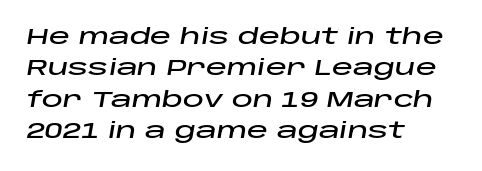
The image shows 21 px text type, italic (leaning right); set left-aligned, normal line spacing (1.49x), normal letter spacing, not underlined.
